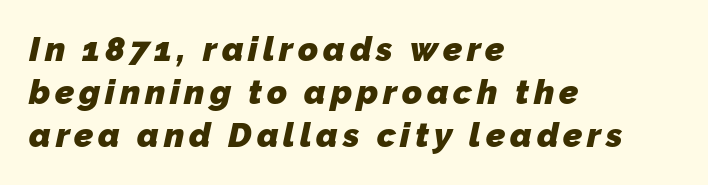
These lines stack with their left ends in a neat column. The letters are bold, with thick, heavy strokes. Any mark beneath the type? The region is blank. Summary of vertical rhythm: regular, with standard interline spacing. I'd call this a sans setting — the letters go barefoot.
